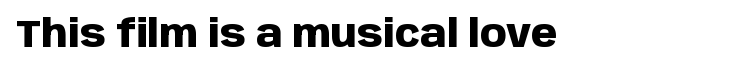
Q: Is the text bold? A: Yes.
Q: Is the text italic (slanted)? A: No, it is upright.
Q: Is the typeface a serif or a sans-serif typeface? A: Sans-serif.
Q: Is the text underlined? A: No.
Q: Is the spacing between letters normal or unusually wide? A: Normal.
Q: Width (condensed, normal, or wide)? A: Normal.
Q: Stroke contrast? A: Low.
Q: x-height? A: Large.
Q: Monospaced? A: No.
